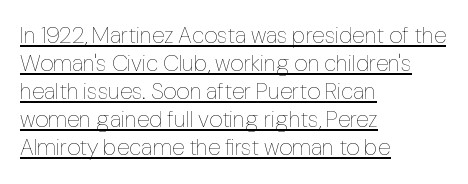
{"italic": "no", "bold": "no", "underline": "yes", "align": "left", "line_spacing_ratio": 1.22, "letter_spacing": "normal", "letter_spacing_em": 0.0, "glyph_px": 23}
